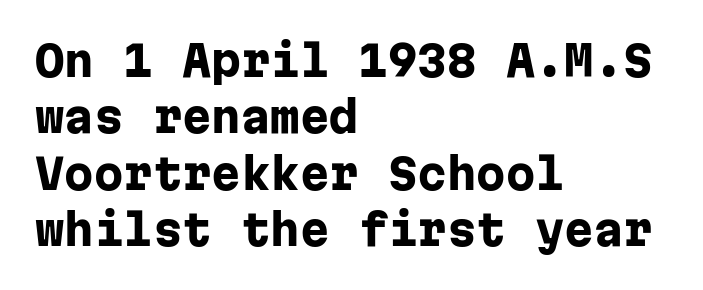
The passage shown is not underscored anywhere. The tracking reads as untouched default to a designer's eye. The letters stand upright; this is a roman face. Strong, thick strokes mark this as bold type. Each letter, wide or thin by design, is forced into the same width here. The paragraph shown leans on its left margin.
